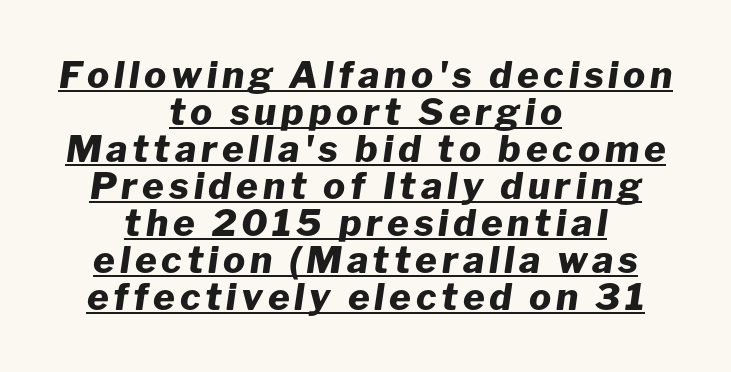
Spacing verdict: proportional, widths tailored to each character. You can tell it's italic because the verticals aren't actually vertical. Is there an underline? Yes — a line sits under the letters. Where is the straight margin? There isn't one; the lines are centered.
